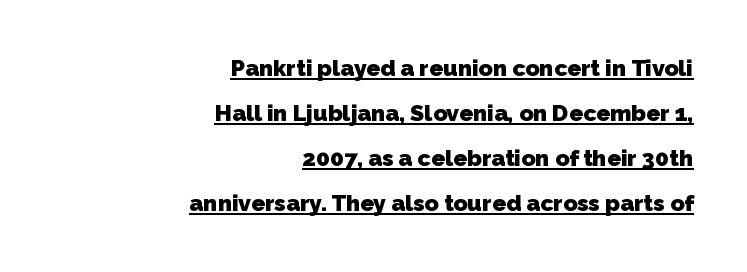
On the weight axis this lands at bold, roughly 700. The letterforms sit shoulder to shoulder at normal distance. Each line of the rendering has a horizontal stroke beneath the glyphs. Notice how the passage keeps a crisp vertical edge on the right only. Baseline-to-baseline distance is far greater than the letter height.
